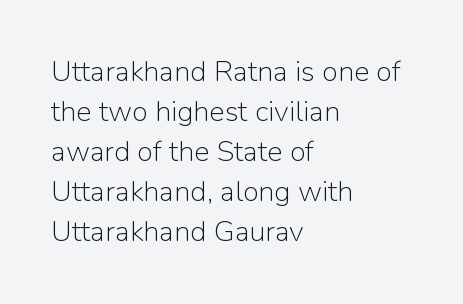
Q: Is the text bold? A: No.
Q: Is the text italic (slanted)? A: No, it is upright.
Q: Is the typeface a serif or a sans-serif typeface? A: Sans-serif.
Q: Is the text underlined? A: No.
Q: How is the paragraph aligned? A: Left-aligned.
Q: Is the spacing between letters normal or unusually wide? A: Normal.
Q: Is the spacing between lines tight, normal or loose? A: Normal.
Q: Width (condensed, normal, or wide)? A: Normal.
Q: Stroke contrast? A: Low.
Q: x-height? A: Medium.
Q: Monospaced? A: No.
